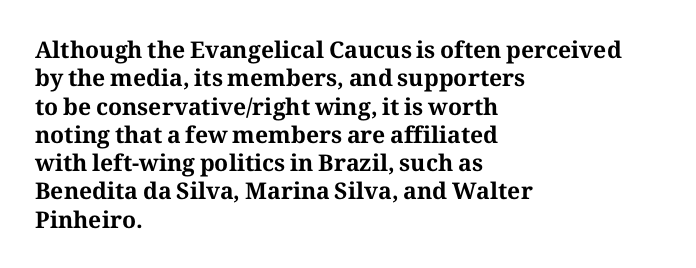
The image shows 23 px bold type, upright; set left-aligned, line spacing 1.23x, normal letter spacing, not underlined.
